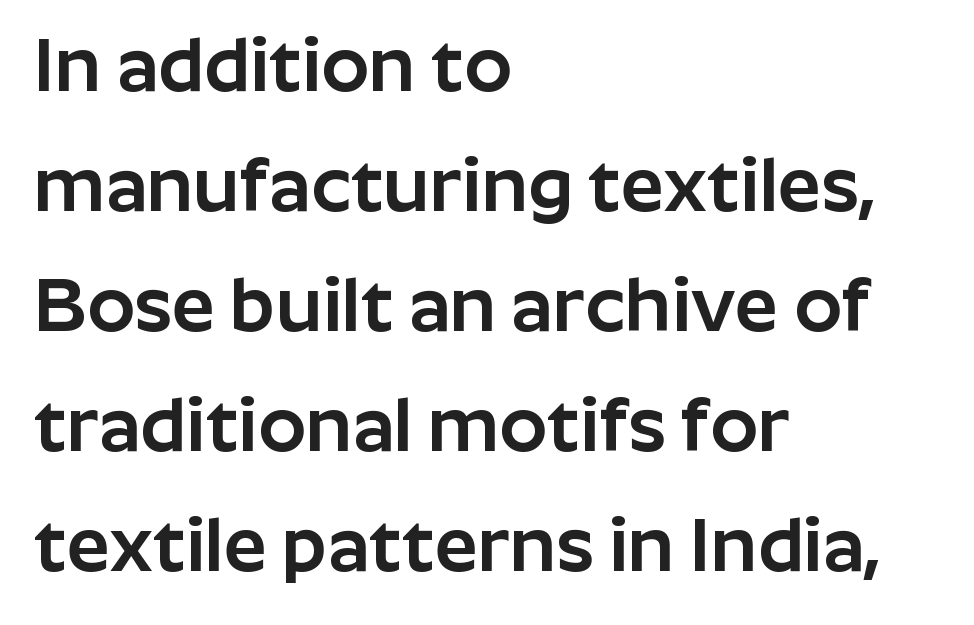
The horizontal fit of the characters is conventional and even. Reading down the column, the eye jumps a familiar distance to each next line. These lines are composed in type without serifs. Note the varied advance widths — an 'i' is clearly narrower than an 'm'. Alignment: flush left. When letters stand straight like this, we call the style roman or upright.
